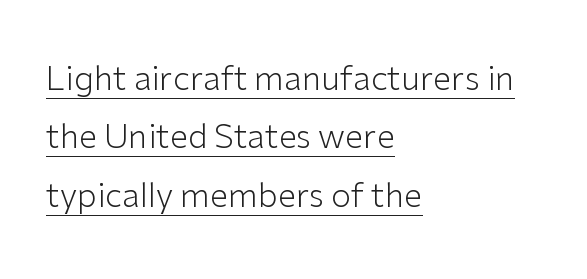
The image shows 33 px light sans-serif type, upright; set left-aligned, line spacing 1.77x, normal letter spacing, underlined; low stroke contrast and a medium x-height.
